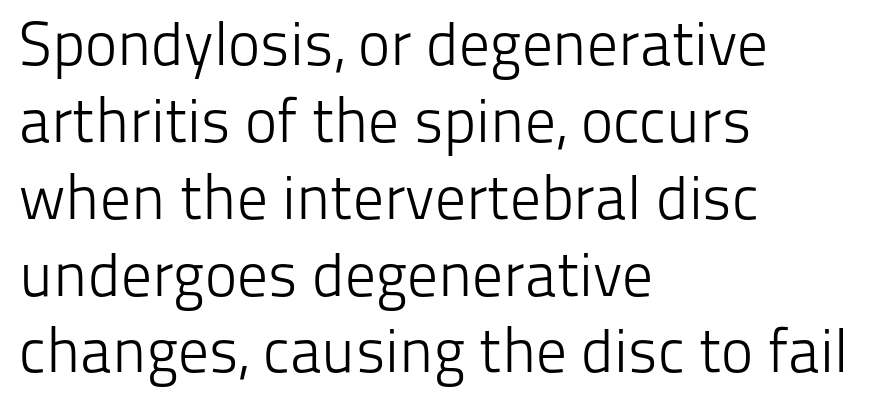
Q: Is the text bold? A: No.
Q: Is the text italic (slanted)? A: No, it is upright.
Q: Is the typeface a serif or a sans-serif typeface? A: Sans-serif.
Q: Is the text underlined? A: No.
Q: How is the paragraph aligned? A: Left-aligned.
Q: Is the spacing between letters normal or unusually wide? A: Normal.
Q: Is the spacing between lines tight, normal or loose? A: Normal.
Q: Width (condensed, normal, or wide)? A: Normal.
Q: Stroke contrast? A: Low.
Q: x-height? A: Medium.
Q: Monospaced? A: No.
